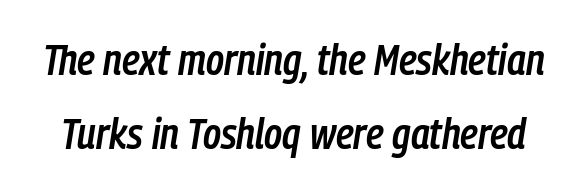
Nobody touched the tracking dial on this one. When letters slant like this, we call the style italic. Stroke thickness is moderately raised; the sample reads as semibold. Looks like regular typesetting: each glyph gets only the width it needs. The area under the type is left untouched.
